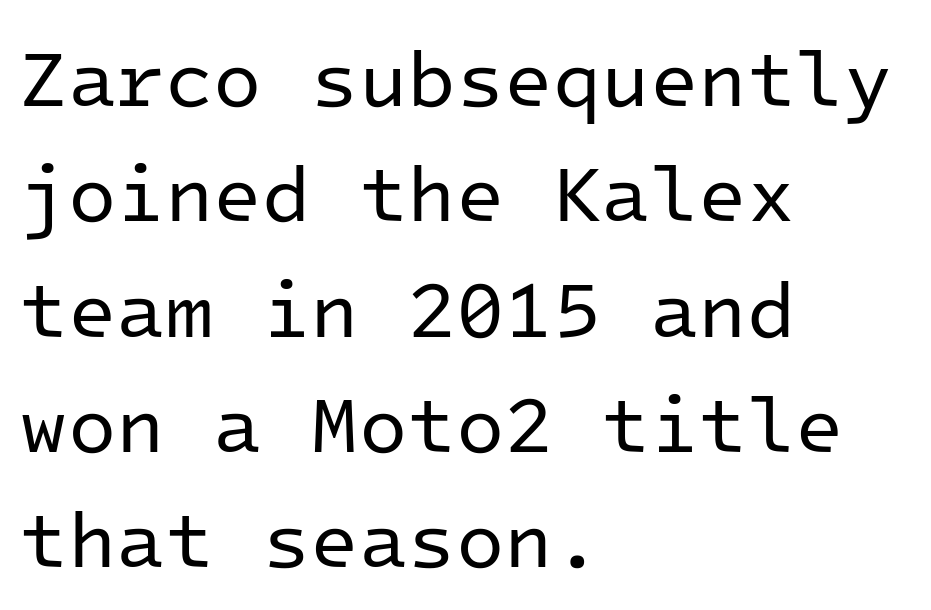
This is roman type, the default non-slanted kind. The line-height multiplier appears to be the usual default. Students, note that the glyphs here touch the page at normal intervals. The passage is arranged the way most books set body copy — flush left. The foot of each line stays bare and open. Heaviness? Minimal to ordinary, like unemphasized prose.
